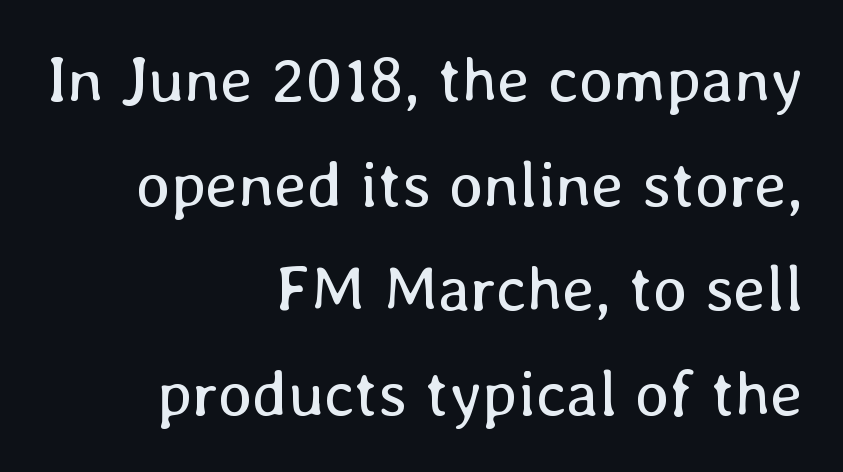
Q: Is the text bold? A: No.
Q: Is the text italic (slanted)? A: No, it is upright.
Q: Is the text underlined? A: No.
Q: How is the paragraph aligned? A: Right-aligned.
Q: Is the spacing between letters normal or unusually wide? A: Normal.
Q: Is the spacing between lines tight, normal or loose? A: Normal.
Q: Width (condensed, normal, or wide)? A: Normal.
Q: Stroke contrast? A: Low.
Q: x-height? A: Medium.
Q: Monospaced? A: No.
